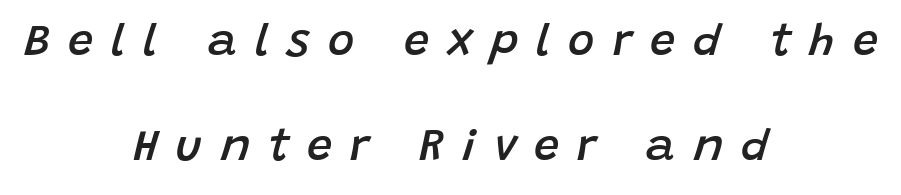
{"italic": "yes", "lean": "right", "slant_degrees": 15, "bold": "semi", "weight": "semibold", "width": "normal", "stroke_contrast": "low", "x_height": "large", "monospaced": "no", "underline": "no", "align": "center", "line_spacing": "loose", "line_spacing_ratio": 2.34, "letter_spacing": "wide", "letter_spacing_em": 0.4, "glyph_px": 45}
